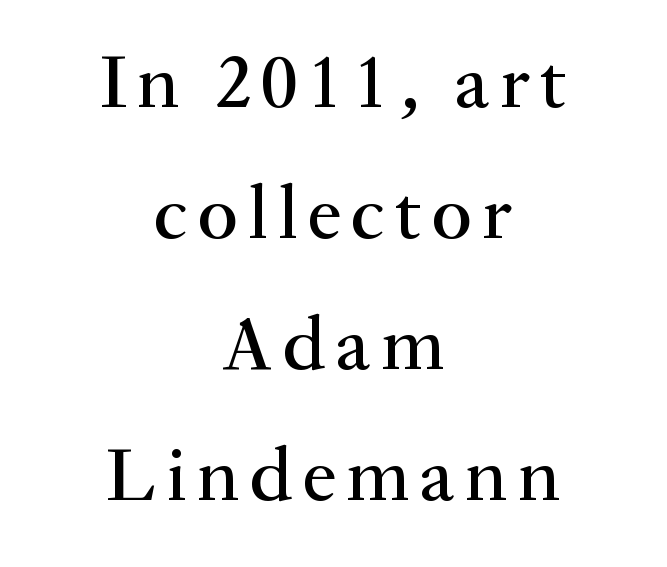
The image shows 77 px serif type, upright; set centered, normal line spacing (1.7x), not underlined; medium stroke contrast and a small x-height.
